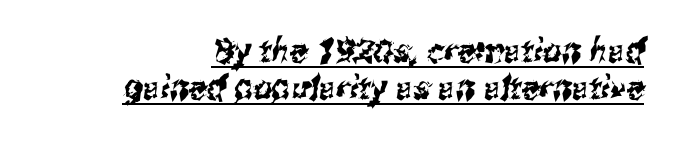
{"serif": "no", "width": "condensed", "stroke_contrast": "medium", "x_height": "medium", "monospaced": "no", "underline": "yes", "line_spacing": "tight", "line_spacing_ratio": 1.12, "letter_spacing": "normal", "letter_spacing_em": 0.0, "glyph_px": 33}
